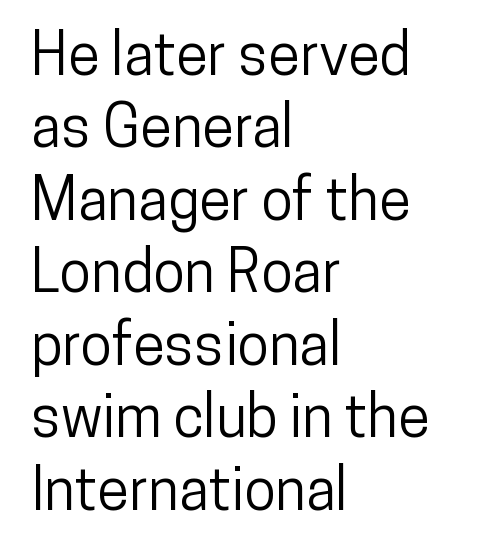
{"serif": "no", "italic": "no", "width": "condensed", "stroke_contrast": "low", "x_height": "medium", "monospaced": "no", "underline": "no", "align": "left", "line_spacing": "normal", "line_spacing_ratio": 1.25, "letter_spacing": "normal", "letter_spacing_em": 0.0, "glyph_px": 58}
